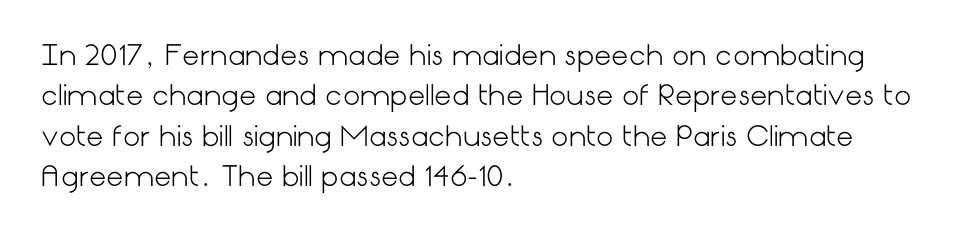
{"italic": "no", "bold": "no", "underline": "no", "align": "left", "line_spacing": "normal", "line_spacing_ratio": 1.5, "letter_spacing": "normal", "letter_spacing_em": 0.0, "glyph_px": 27}
